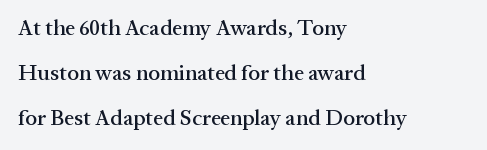
The image shows 22 px text type, upright; set left-aligned, loose line spacing (2.05x), normal letter spacing, not underlined.
